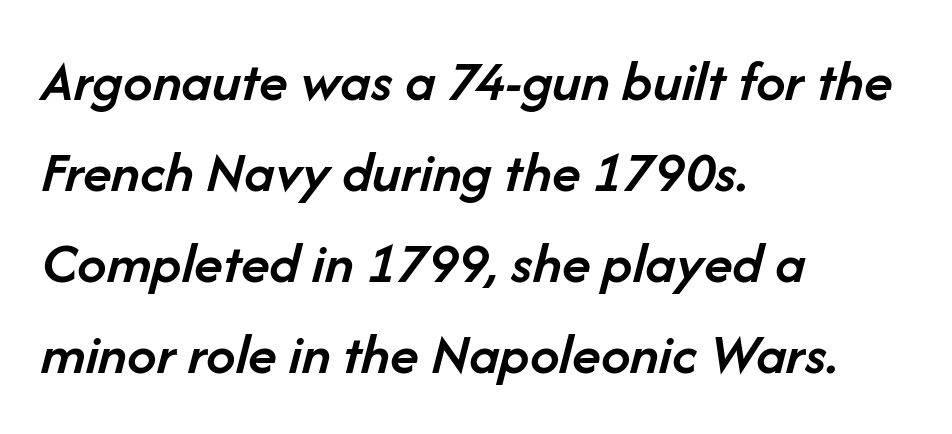
Q: Is the text bold? A: Semi-bold.
Q: Is the text italic (slanted)? A: Yes, it leans right by about 14 degrees.
Q: Is the text underlined? A: No.
Q: How is the paragraph aligned? A: Left-aligned.
Q: Is the spacing between letters normal or unusually wide? A: Normal.
Q: Is the spacing between lines tight, normal or loose? A: Normal.
Q: Width (condensed, normal, or wide)? A: Normal.
Q: Stroke contrast? A: Low.
Q: x-height? A: Medium.
Q: Monospaced? A: No.
